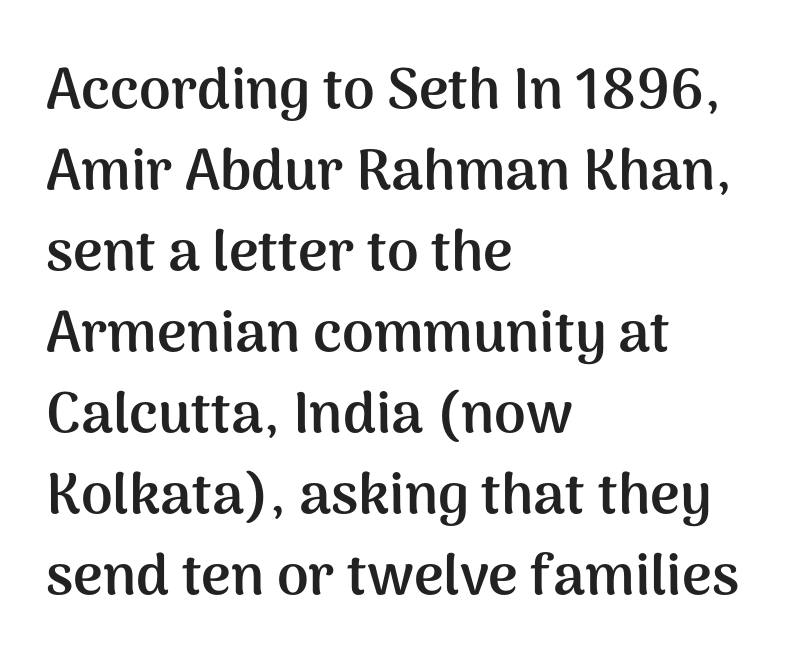
This is roman type, the default non-slanted kind. Note the varied advance widths — an 'i' is clearly narrower than an 'm'. Is this a sans? Yes — the strokes have no serifs. Heavy-handed strokes throughout: this text is bold.
